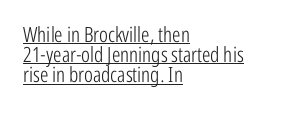
The image shows 21 px text type, upright; set left-aligned, tight line spacing (0.96x), normal letter spacing, underlined.
